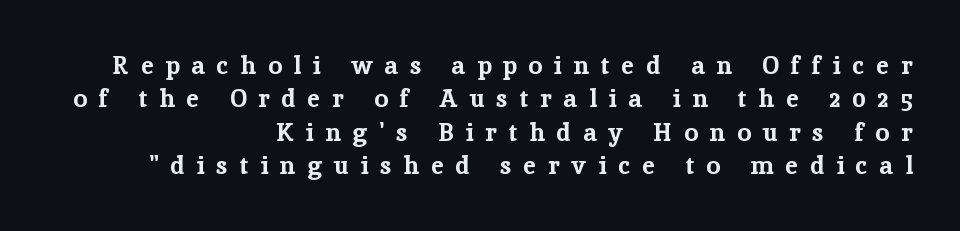
{"italic": "no", "bold": "yes", "underline": "no", "align": "right", "line_spacing": "normal", "line_spacing_ratio": 1.34, "letter_spacing": "wide", "letter_spacing_em": 0.48, "glyph_px": 25}
